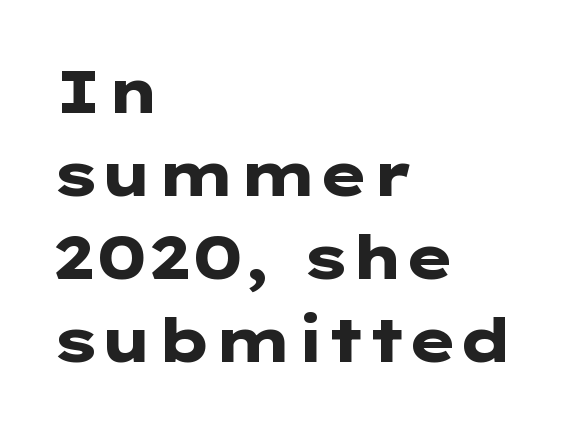
Q: Is the text bold? A: Yes.
Q: Is the text italic (slanted)? A: No, it is upright.
Q: Is the typeface a serif or a sans-serif typeface? A: Sans-serif.
Q: Is the text underlined? A: No.
Q: How is the paragraph aligned? A: Left-aligned.
Q: Is the spacing between letters normal or unusually wide? A: Normal.
Q: Is the spacing between lines tight, normal or loose? A: Normal.
Q: Width (condensed, normal, or wide)? A: Wide.
Q: Stroke contrast? A: Low.
Q: x-height? A: Medium.
